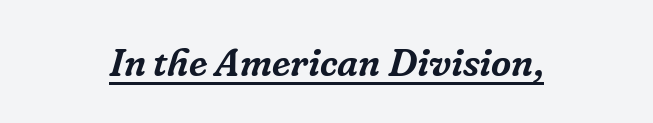
The image shows 39 px serif type, italic (leaning right); set normal letter spacing, underlined; low stroke contrast and a medium x-height.
